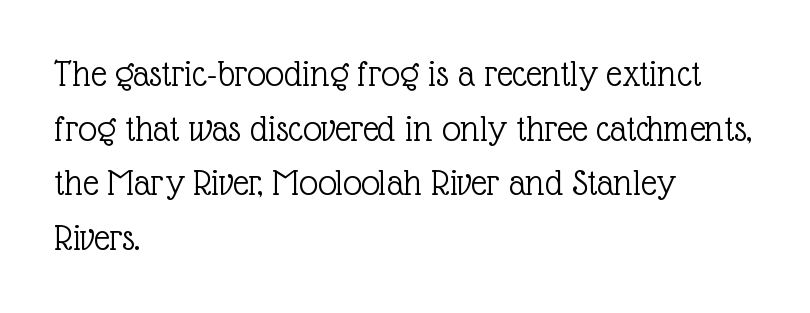
Does the lettering tilt? It doesn't — this is upright. The typeface has the unassuming heft of standard copy or less. Only glyphs here, with clear space below each row. Here the glyphs are tracked normally, forming tight word shapes. Does the leading feel generous? No, just average.
